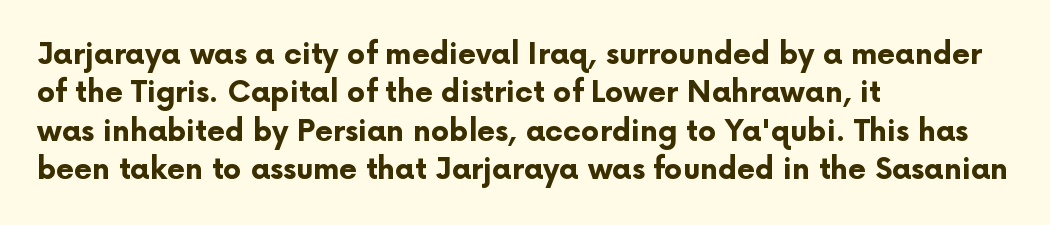
{"serif": "no", "italic": "no", "bold": "yes", "weight": "bold", "width": "normal", "stroke_contrast": "low", "x_height": "medium", "monospaced": "no", "underline": "no", "align": "left", "line_spacing": "normal", "line_spacing_ratio": 1.32, "letter_spacing": "normal", "letter_spacing_em": 0.0, "glyph_px": 29}
